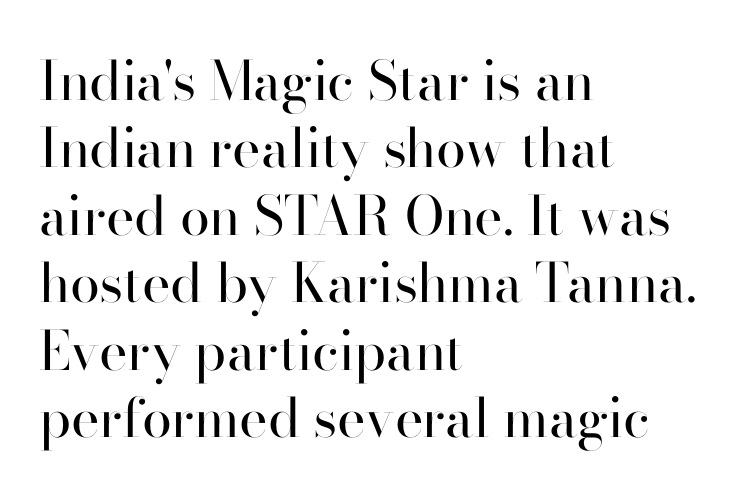
{"serif": "no", "italic": "no", "bold": "no", "weight": "regular", "width": "normal", "stroke_contrast": "high", "x_height": "small", "monospaced": "no", "underline": "no", "align": "left", "line_spacing": "normal", "line_spacing_ratio": 1.25, "letter_spacing": "normal", "letter_spacing_em": 0.0, "glyph_px": 54}
